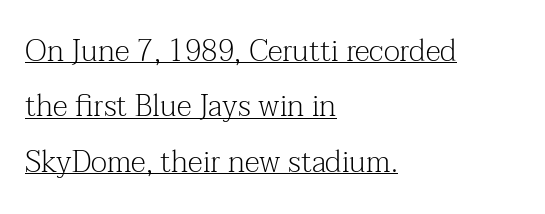
The image shows 30 px light serif type, upright; set left-aligned, line spacing 1.85x, normal letter spacing, underlined; medium stroke contrast and a medium x-height.
